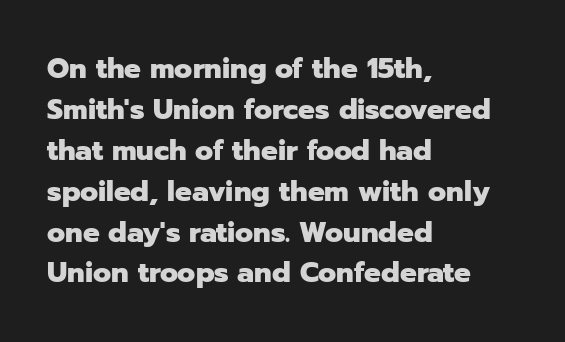
The image shows 28 px heavy sans-serif type, upright; set left-aligned, normal line spacing (1.46x), normal letter spacing, not underlined; low stroke contrast and a medium x-height.
